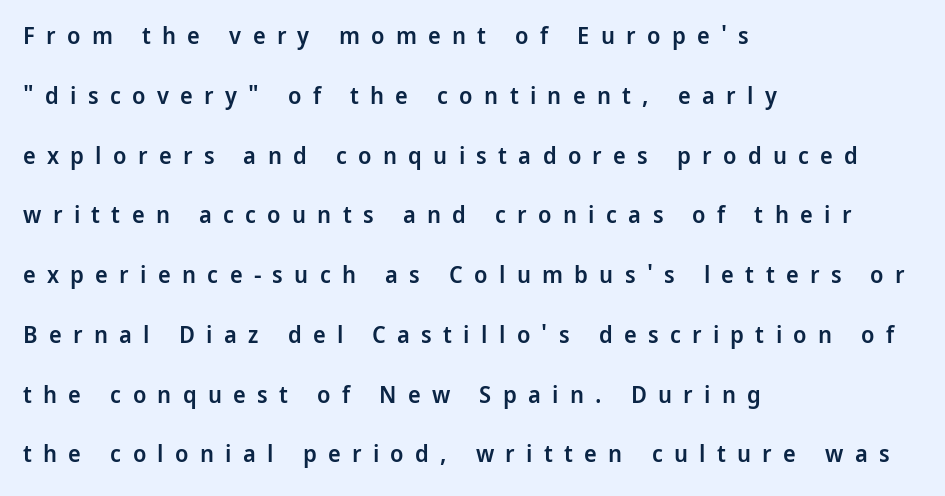
The image shows 24 px text type, upright; set left-aligned, loose line spacing (2.49x), unusually wide letter spacing (+0.47 em), not underlined.
